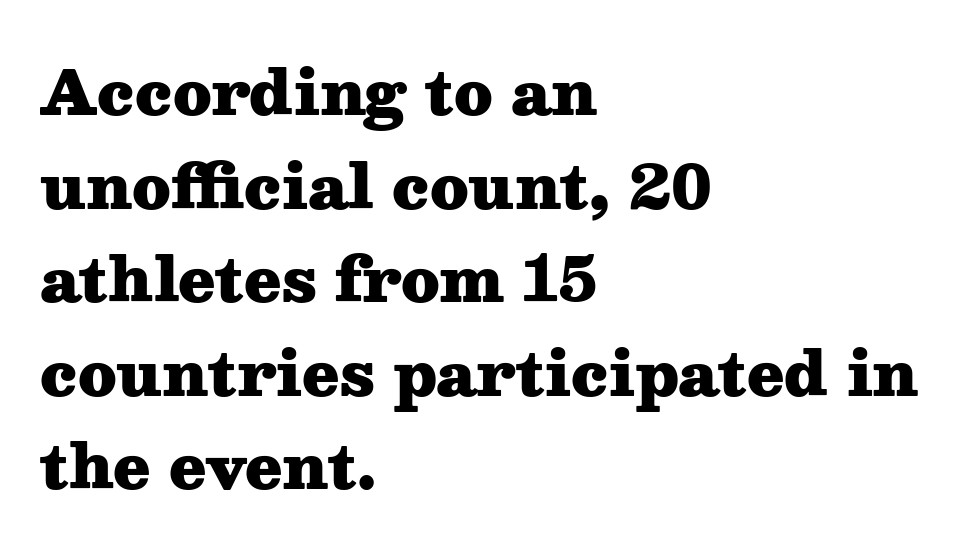
The image shows 60 px heavy, wide serif type, upright; set left-aligned, normal line spacing (1.56x), normal letter spacing, not underlined; medium stroke contrast and a medium x-height.
